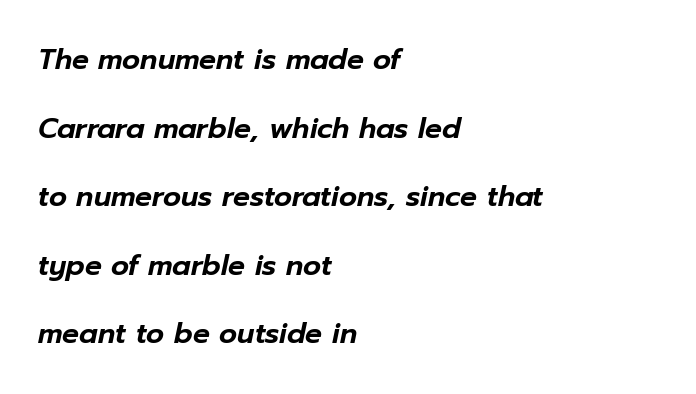
The image shows 28 px text type, italic (leaning right); set left-aligned, loose line spacing (2.45x), normal letter spacing, not underlined; low stroke contrast and a medium x-height.
